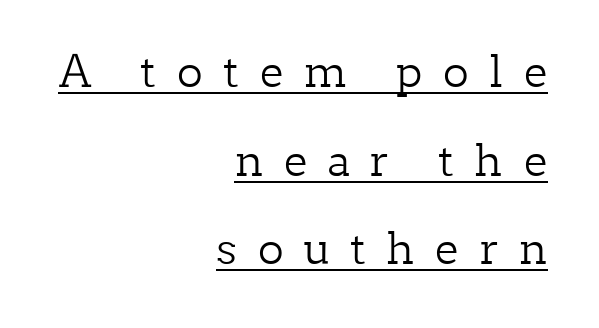
The specimen includes a rule beneath the text block's lines. Is this a fixed-width face? No — the glyphs have proportional, varying widths. In CSS terms this would be text-align: right. These lines were composed using upright roman letters. No letter is thick-stroked: the sample isn't bold.
